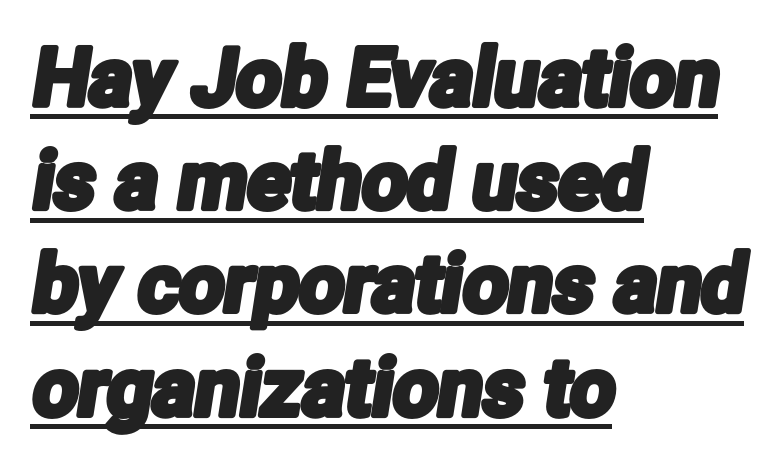
To sum up the face: it is a sans, with no serifs. The letters advance in unequal steps, a hallmark of proportional type. Reading down the column, the eye jumps a familiar distance to each next line. The passage is arranged the way most books set body copy — flush left. This sample carries an underscore along the baseline area. The letters sit at their default tracking, neither squeezed nor spread.
